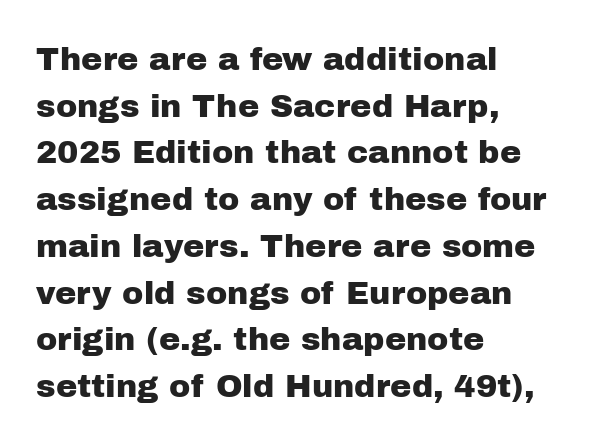
Q: Is the text italic (slanted)? A: No, it is upright.
Q: Is the typeface a serif or a sans-serif typeface? A: Sans-serif.
Q: Is the text underlined? A: No.
Q: How is the paragraph aligned? A: Left-aligned.
Q: Is the spacing between letters normal or unusually wide? A: Normal.
Q: Is the spacing between lines tight, normal or loose? A: Normal.
Q: Width (condensed, normal, or wide)? A: Normal.
Q: Stroke contrast? A: Low.
Q: x-height? A: Medium.
Q: Monospaced? A: No.
